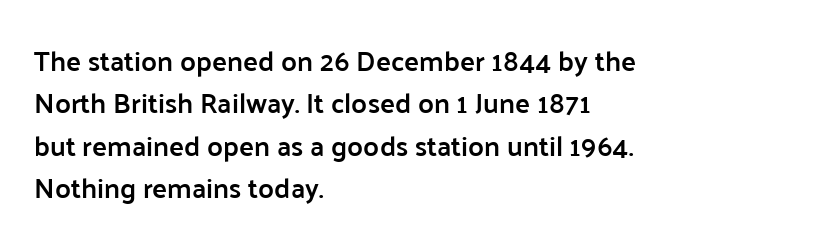
How are the letters spaced? Ordinarily, with no added tracking. This rendering features lettering with no underline. Note the varied advance widths — an 'i' is clearly narrower than an 'm'. These lines were composed using upright roman letters. A semibold gives these letters moderate extra thickness, short of bold.
